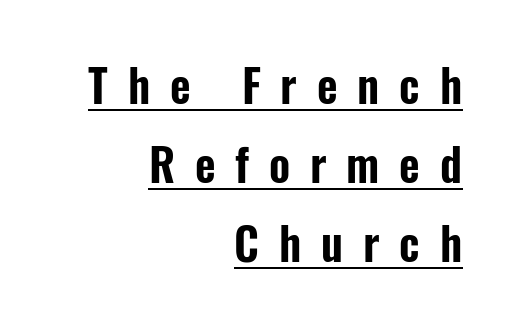
Q: Is the text italic (slanted)? A: No, it is upright.
Q: Is the typeface a serif or a sans-serif typeface? A: Sans-serif.
Q: Is the text underlined? A: Yes.
Q: How is the paragraph aligned? A: Right-aligned.
Q: Is the spacing between letters normal or unusually wide? A: Unusually wide.
Q: Width (condensed, normal, or wide)? A: Condensed.
Q: Stroke contrast? A: Low.
Q: x-height? A: Medium.
Q: Monospaced? A: No.
